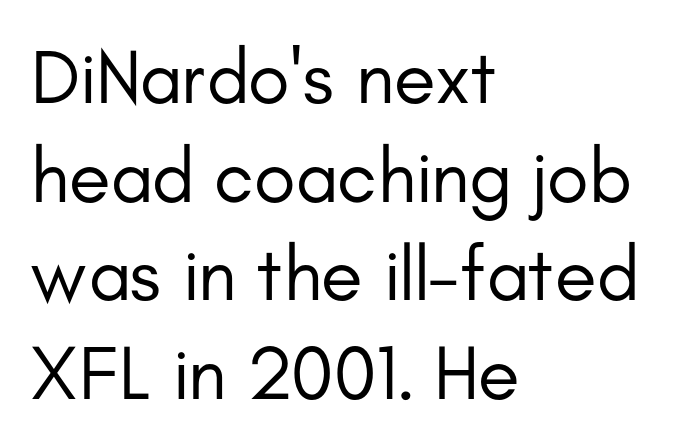
{"serif": "no", "italic": "no", "bold": "no", "weight": "regular", "width": "normal", "stroke_contrast": "low", "x_height": "small", "monospaced": "no", "underline": "no", "align": "left", "line_spacing": "normal", "line_spacing_ratio": 1.28, "letter_spacing": "normal", "letter_spacing_em": 0.0, "glyph_px": 77}
